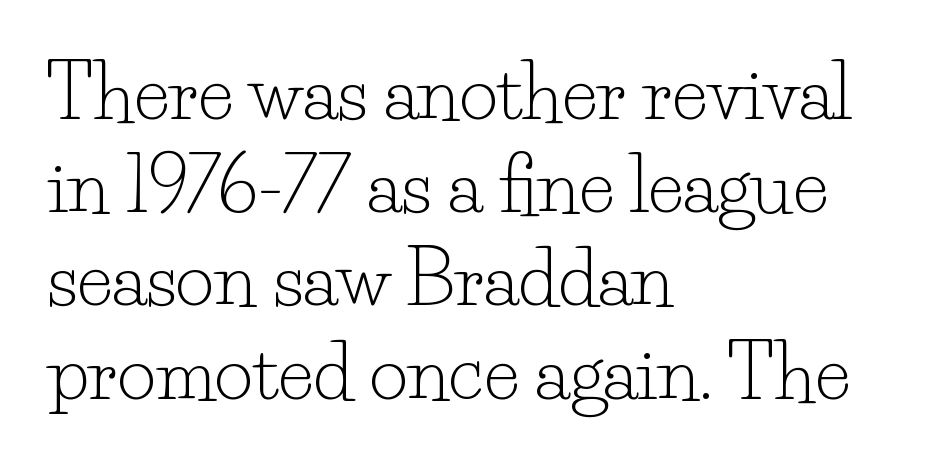
The image shows 74 px light serif type, upright; set left-aligned, normal line spacing (1.26x), normal letter spacing, not underlined; low stroke contrast and a small x-height.
